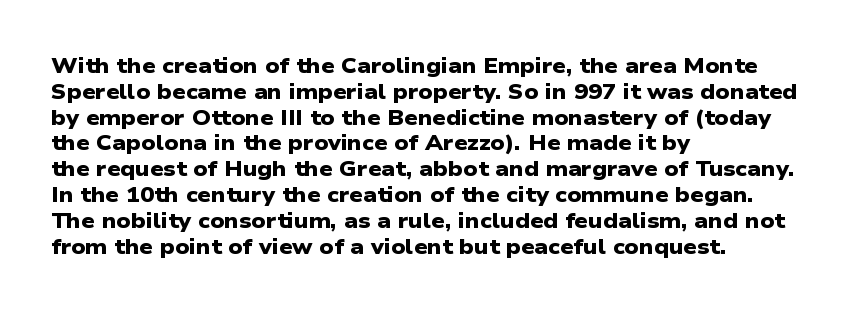
The paragraph has a hard left edge and a soft right edge. This sample uses plain, unmodified letter spacing. Quick note: underline off. Strong, thick strokes mark this as bold type.
